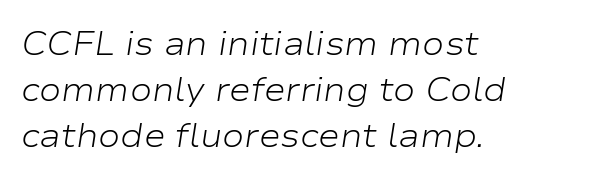
The image shows 33 px light, wide type, italic (leaning right); set left-aligned, normal line spacing (1.4x), normal letter spacing, not underlined; low stroke contrast and a medium x-height.
